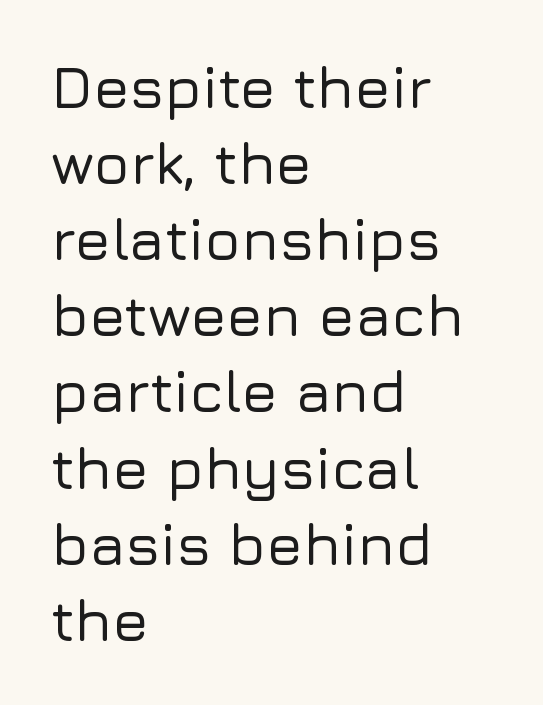
Q: Is the text italic (slanted)? A: No, it is upright.
Q: Is the typeface a serif or a sans-serif typeface? A: Sans-serif.
Q: Is the text underlined? A: No.
Q: How is the paragraph aligned? A: Left-aligned.
Q: Is the spacing between letters normal or unusually wide? A: Normal.
Q: Is the spacing between lines tight, normal or loose? A: Normal.
Q: Width (condensed, normal, or wide)? A: Normal.
Q: Stroke contrast? A: Low.
Q: x-height? A: Medium.
Q: Monospaced? A: No.
